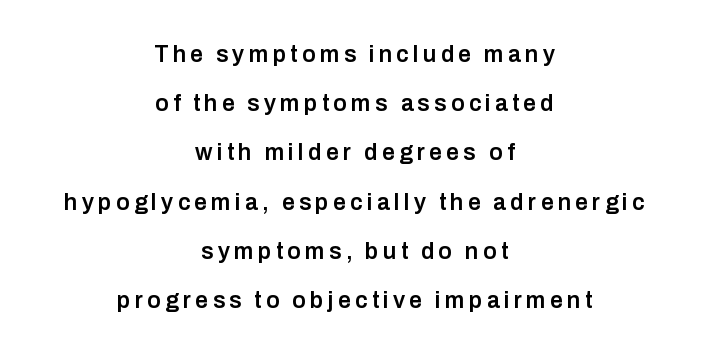
The image shows 23 px text type, upright; set centered, loose line spacing (2.14x), not underlined.
